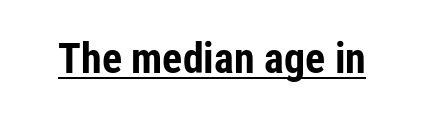
{"serif": "no", "italic": "no", "bold": "yes", "weight": "bold", "width": "condensed", "stroke_contrast": "low", "x_height": "medium", "monospaced": "no", "underline": "yes", "letter_spacing": "normal", "letter_spacing_em": 0.0, "glyph_px": 42}
